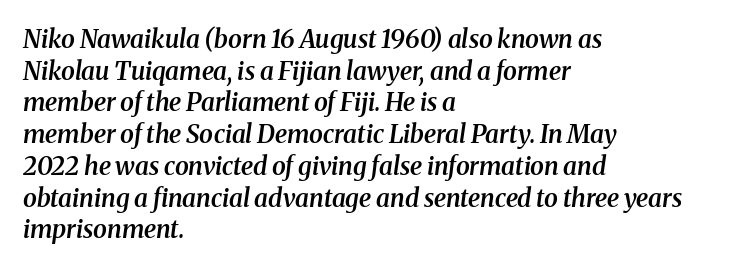
Style check: oblique. Emphasis by weight is partial: semibold. Leftover space on each line is placed entirely after the last word. Look at the tracking — it's just the regular setting, nothing added. One glance says typical: line gaps are just what's usual.
